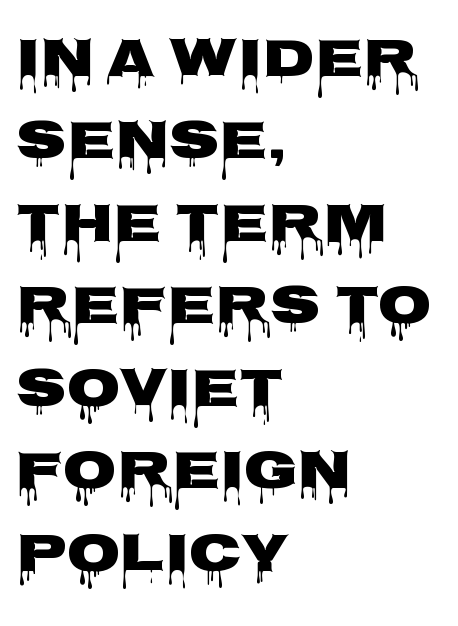
Q: Is the text bold? A: Yes.
Q: Is the text italic (slanted)? A: No, it is upright.
Q: Is the typeface a serif or a sans-serif typeface? A: Sans-serif.
Q: Is the text underlined? A: No.
Q: How is the paragraph aligned? A: Left-aligned.
Q: Is the spacing between letters normal or unusually wide? A: Normal.
Q: Is the spacing between lines tight, normal or loose? A: Normal.
Q: Width (condensed, normal, or wide)? A: Wide.
Q: Stroke contrast? A: Low.
Q: x-height? A: Large.
Q: Monospaced? A: No.
